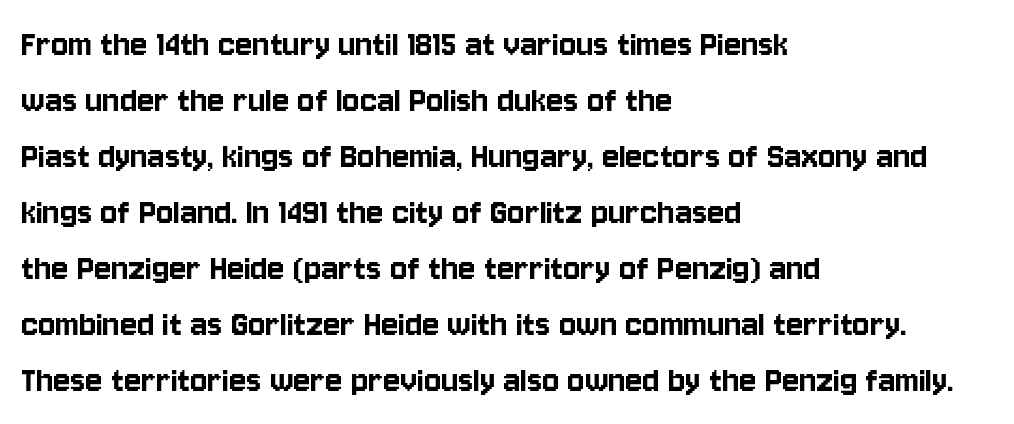
The image shows 40 px condensed sans-serif type, upright; set left-aligned, normal line spacing (1.4x), normal letter spacing, not underlined; low stroke contrast and a large x-height.
